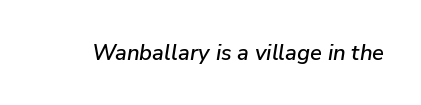
The image shows 22 px text type, italic (leaning right); set normal letter spacing, not underlined.
